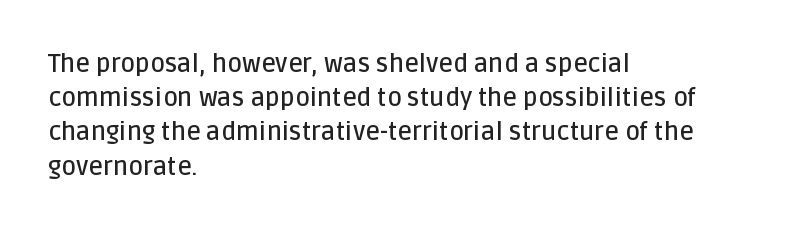
The image shows 25 px text type, upright; set left-aligned, normal line spacing (1.37x), normal letter spacing, not underlined.
